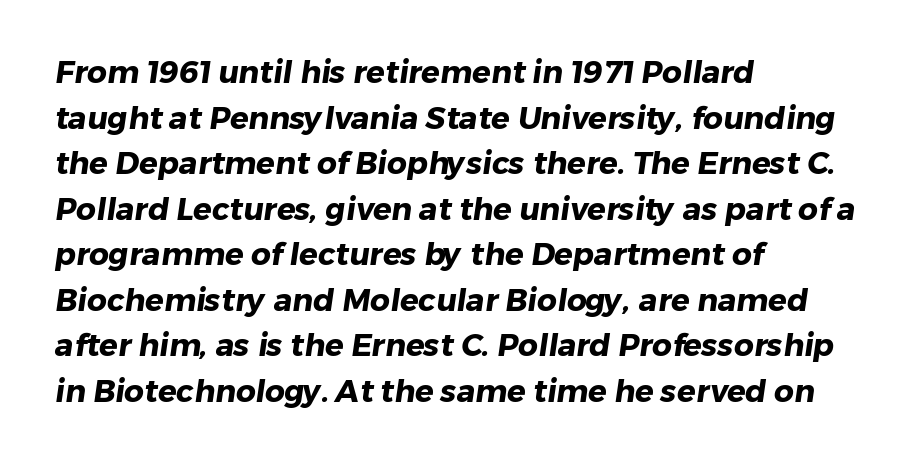
Q: Is the text bold? A: Yes.
Q: Is the typeface a serif or a sans-serif typeface? A: Sans-serif.
Q: Is the text underlined? A: No.
Q: How is the paragraph aligned? A: Left-aligned.
Q: Is the spacing between letters normal or unusually wide? A: Normal.
Q: Is the spacing between lines tight, normal or loose? A: Normal.
Q: Width (condensed, normal, or wide)? A: Normal.
Q: Stroke contrast? A: Low.
Q: x-height? A: Medium.
Q: Monospaced? A: No.
